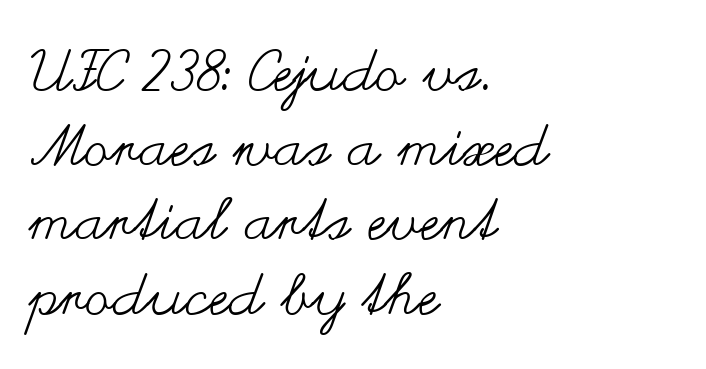
Q: Is the text bold? A: No.
Q: Is the text italic (slanted)? A: Yes.
Q: Is the text underlined? A: No.
Q: How is the paragraph aligned? A: Left-aligned.
Q: Is the spacing between letters normal or unusually wide? A: Normal.
Q: Is the spacing between lines tight, normal or loose? A: Normal.
Q: Width (condensed, normal, or wide)? A: Wide.
Q: Stroke contrast? A: Medium.
Q: x-height? A: Small.
Q: Monospaced? A: No.
